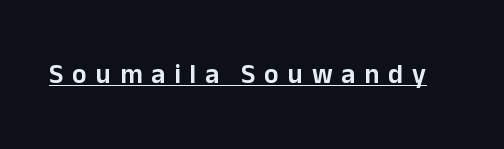
{"italic": "no", "underline": "yes", "letter_spacing": "wide", "letter_spacing_em": 0.33, "glyph_px": 27}
